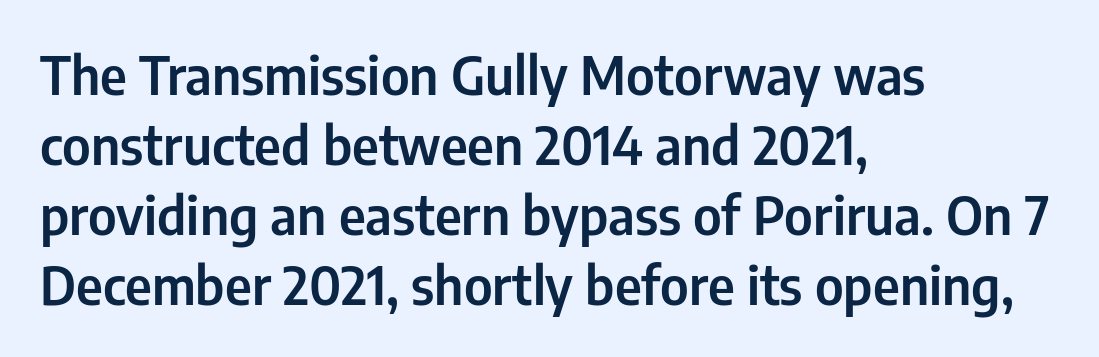
The image shows 53 px condensed sans-serif type, upright; set left-aligned, normal line spacing (1.32x), normal letter spacing, not underlined; low stroke contrast and a medium x-height.
